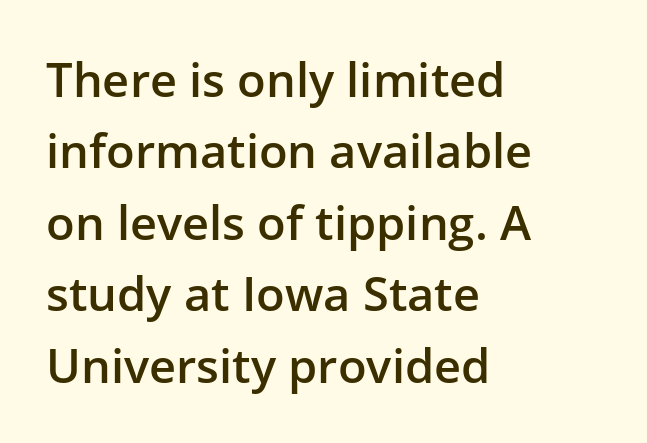
Q: Is the text bold? A: Semi-bold.
Q: Is the text italic (slanted)? A: No, it is upright.
Q: Is the typeface a serif or a sans-serif typeface? A: Sans-serif.
Q: Is the text underlined? A: No.
Q: How is the paragraph aligned? A: Left-aligned.
Q: Is the spacing between letters normal or unusually wide? A: Normal.
Q: Is the spacing between lines tight, normal or loose? A: Normal.
Q: Width (condensed, normal, or wide)? A: Normal.
Q: Stroke contrast? A: Low.
Q: x-height? A: Medium.
Q: Monospaced? A: No.
